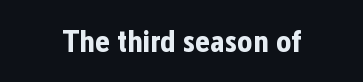
{"serif": "no", "italic": "no", "bold": "yes", "weight": "bold", "width": "condensed", "stroke_contrast": "low", "x_height": "medium", "monospaced": "no", "underline": "no", "letter_spacing": "normal", "letter_spacing_em": 0.0, "glyph_px": 32}
